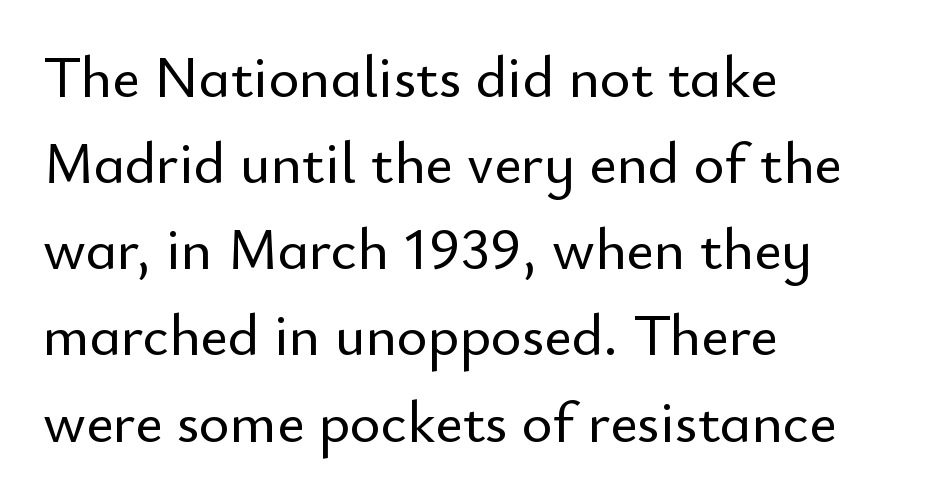
The foot of each line stays bare and open. This is sans-serif lettering, the kind often seen on screens and signage. The setting favours the left margin, as ordinary paragraphs usually do. These lines are rendered in a variable-pitch font.
